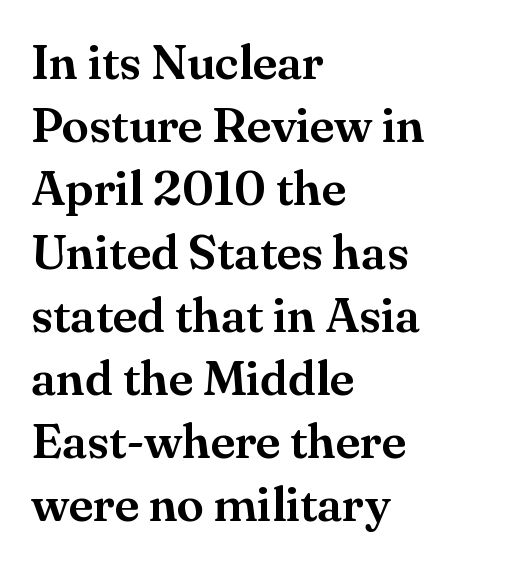
The image shows 49 px serif type, upright; set left-aligned, normal line spacing (1.29x), normal letter spacing, not underlined; medium stroke contrast and a small x-height.
